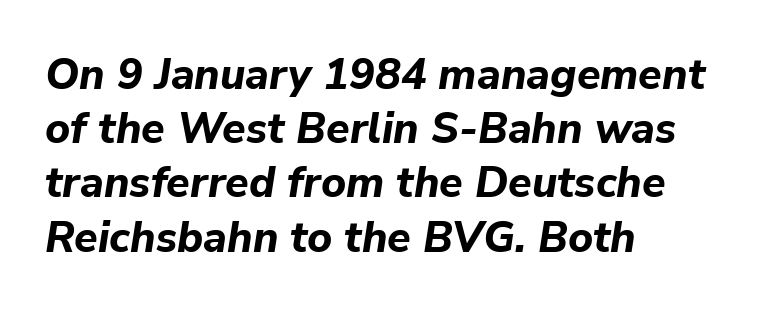
Q: Is the text bold? A: Yes.
Q: Is the text italic (slanted)? A: Yes, it leans right by about 9 degrees.
Q: Is the text underlined? A: No.
Q: How is the paragraph aligned? A: Left-aligned.
Q: Is the spacing between letters normal or unusually wide? A: Normal.
Q: Is the spacing between lines tight, normal or loose? A: Normal.
Q: Width (condensed, normal, or wide)? A: Normal.
Q: Stroke contrast? A: Low.
Q: x-height? A: Medium.
Q: Monospaced? A: No.
